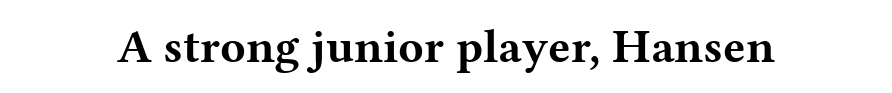
The image shows 47 px bold, wide serif type, upright; set normal letter spacing, not underlined; medium stroke contrast and a medium x-height.
